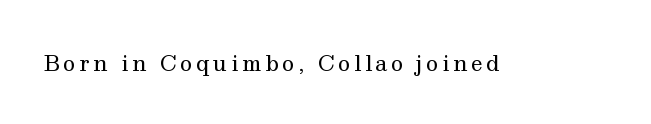
Q: Is the text bold? A: No.
Q: Is the text italic (slanted)? A: No, it is upright.
Q: Is the text underlined? A: No.
